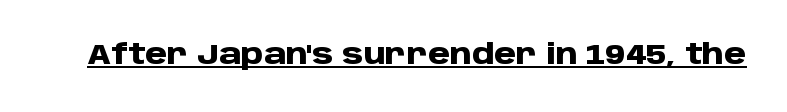
The image shows 28 px heavy sans-serif type, upright; set normal letter spacing, underlined; low stroke contrast and a large x-height.
